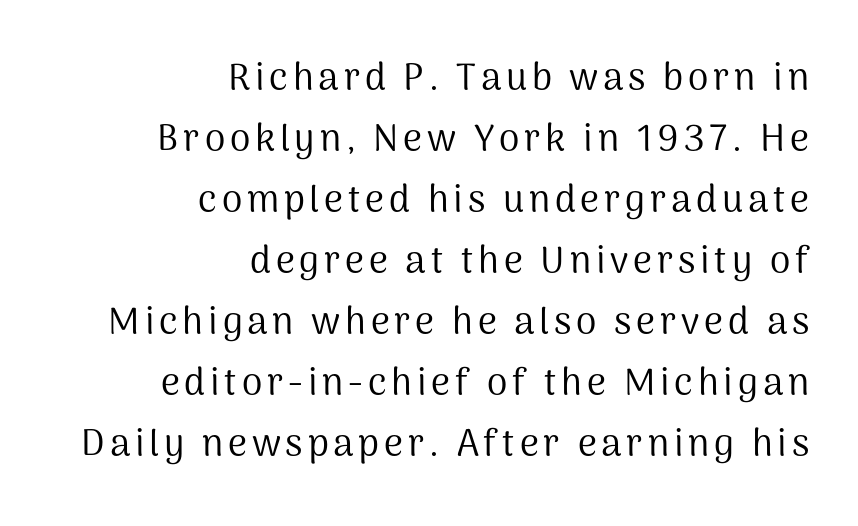
Q: Is the text bold? A: No.
Q: Is the text italic (slanted)? A: No, it is upright.
Q: Is the typeface a serif or a sans-serif typeface? A: Sans-serif.
Q: Is the text underlined? A: No.
Q: How is the paragraph aligned? A: Right-aligned.
Q: Is the spacing between lines tight, normal or loose? A: Normal.
Q: Width (condensed, normal, or wide)? A: Normal.
Q: Stroke contrast? A: Medium.
Q: x-height? A: Medium.
Q: Monospaced? A: No.
